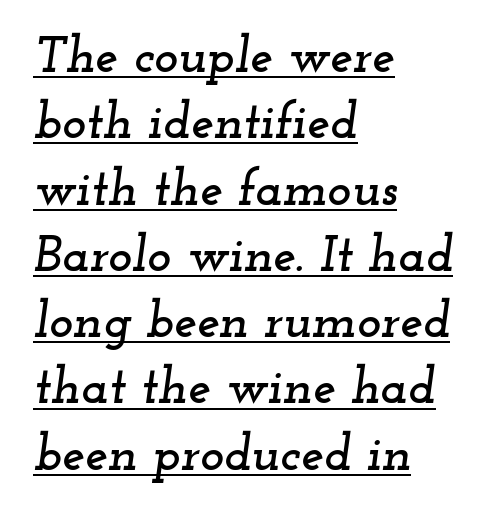
Q: Is the text italic (slanted)? A: Yes, it leans right by about 12 degrees.
Q: Is the typeface a serif or a sans-serif typeface? A: Serif.
Q: Is the text underlined? A: Yes.
Q: How is the paragraph aligned? A: Left-aligned.
Q: Is the spacing between letters normal or unusually wide? A: Normal.
Q: Is the spacing between lines tight, normal or loose? A: Normal.
Q: Width (condensed, normal, or wide)? A: Wide.
Q: Stroke contrast? A: Low.
Q: x-height? A: Small.
Q: Monospaced? A: No.
